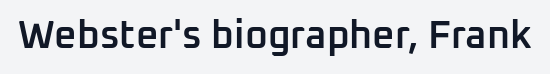
A typesetter would mark this as roman, not italic. The glyphs are unaccompanied by any horizontal stroke below them. Looks like regular typesetting: each glyph gets only the width it needs. There is no visible air inserted between adjacent glyphs. In terms of weight, the rendering is demibold, just under bold.
